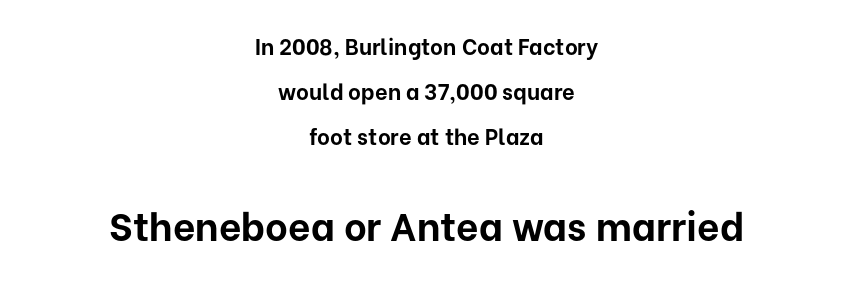
{"serif": "no", "italic": "no", "bold": "yes", "weight": "bold", "width": "normal", "stroke_contrast": "low", "x_height": "medium", "monospaced": "no", "underline": "no", "align": "center", "line_spacing": "loose", "line_spacing_ratio": 2.05, "letter_spacing": "normal", "letter_spacing_em": 0.0, "larger_block": "second", "size_ratio": 1.77, "glyph_px": 39}
